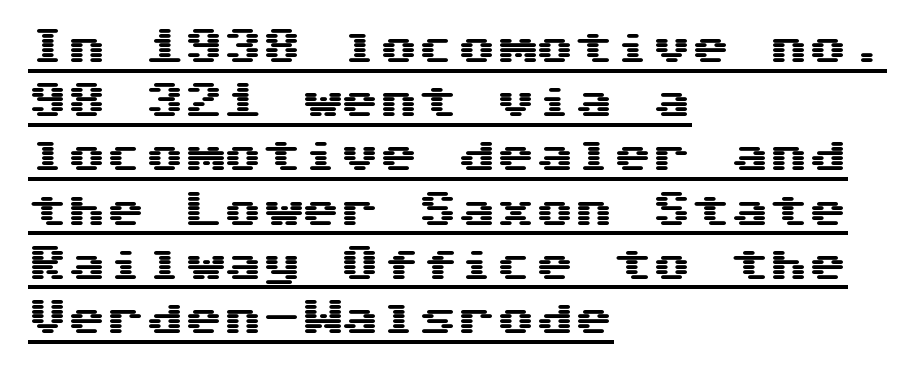
Q: Is the text italic (slanted)? A: No, it is upright.
Q: Is the typeface a serif or a sans-serif typeface? A: Sans-serif.
Q: Is the text underlined? A: Yes.
Q: How is the paragraph aligned? A: Left-aligned.
Q: Is the spacing between letters normal or unusually wide? A: Normal.
Q: Is the spacing between lines tight, normal or loose? A: Normal.
Q: Width (condensed, normal, or wide)? A: Wide.
Q: Stroke contrast? A: Medium.
Q: x-height? A: Medium.
